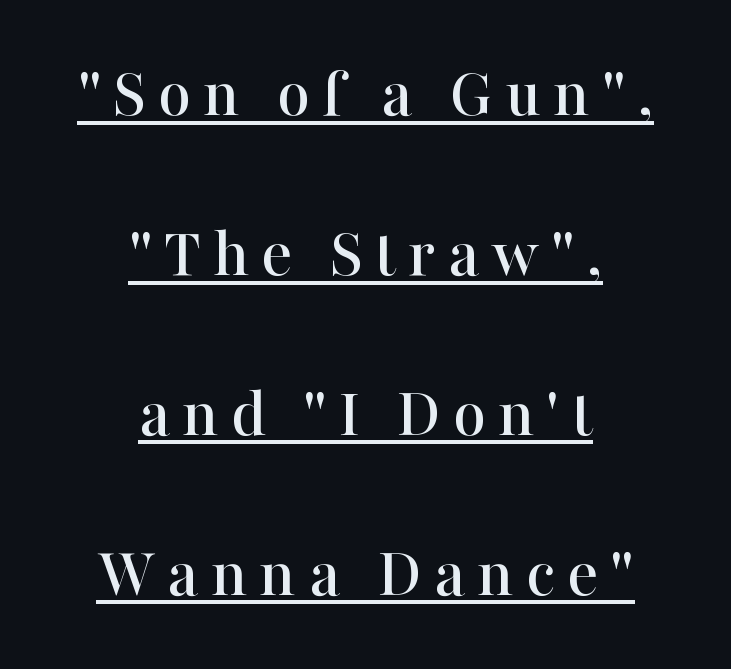
{"serif": "yes", "italic": "no", "width": "normal", "stroke_contrast": "high", "x_height": "medium", "monospaced": "no", "underline": "yes", "align": "center", "line_spacing": "loose", "line_spacing_ratio": 2.22, "glyph_px": 72}
